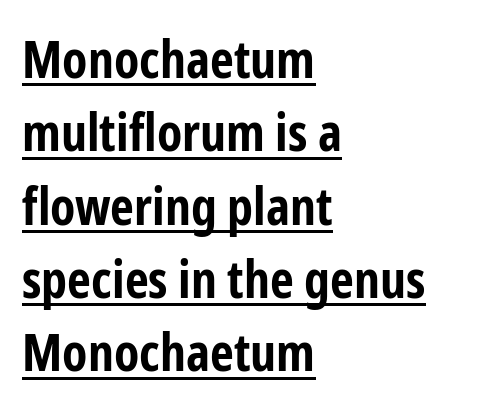
The image shows 52 px bold, condensed sans-serif type, upright; set left-aligned, normal line spacing (1.41x), normal letter spacing, underlined; low stroke contrast and a medium x-height.
